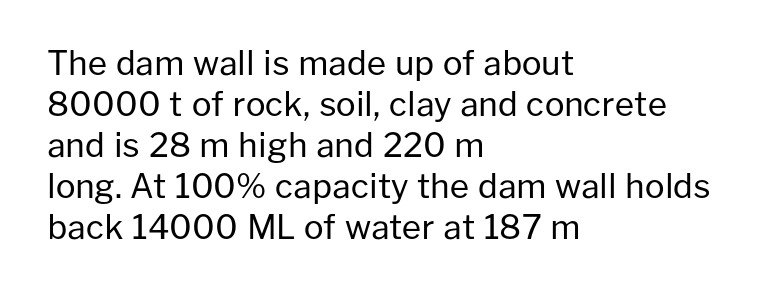
The image shows 33 px regular-weight sans-serif type, upright; set left-aligned, line spacing 1.24x, normal letter spacing, not underlined; low stroke contrast and a medium x-height.
